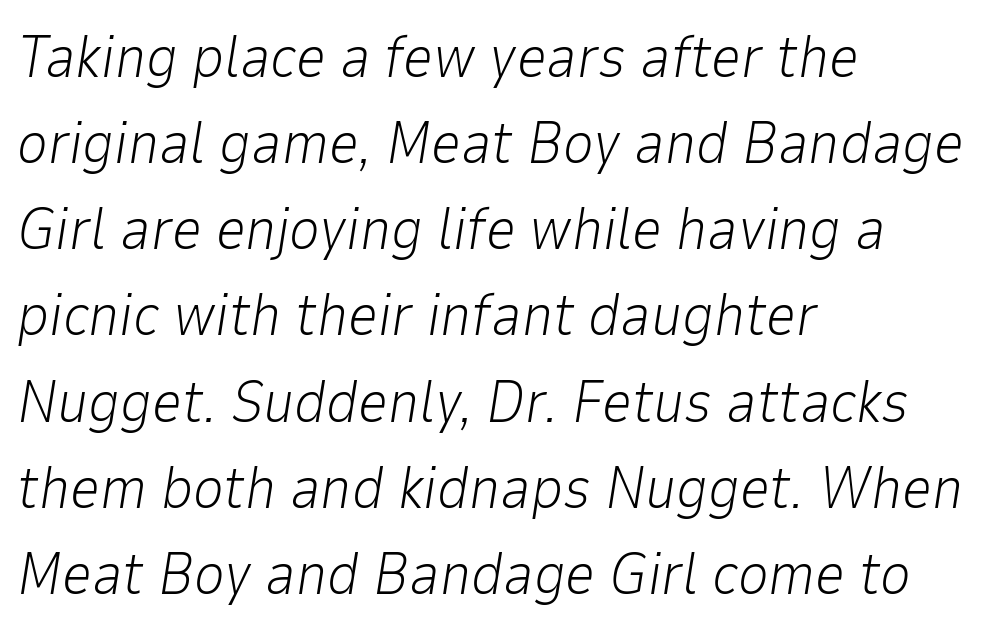
Alignment: flush left. The text carries the slant typical of an italic or oblique font. The line texture is even and compact thanks to regular tracking. Only glyphs here, with clear space below each row.
